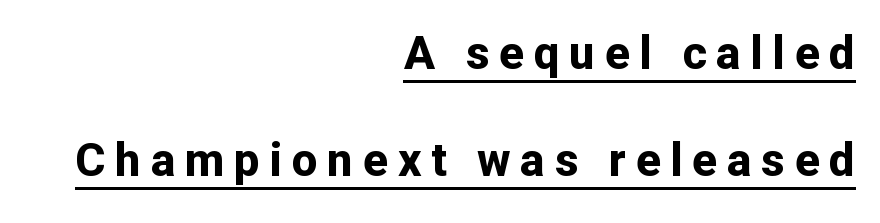
{"serif": "no", "italic": "no", "bold": "yes", "weight": "bold", "width": "normal", "stroke_contrast": "low", "x_height": "medium", "monospaced": "no", "underline": "yes", "align": "right", "line_spacing": "loose", "line_spacing_ratio": 2.32, "letter_spacing": "wide", "letter_spacing_em": 0.21, "glyph_px": 46}
